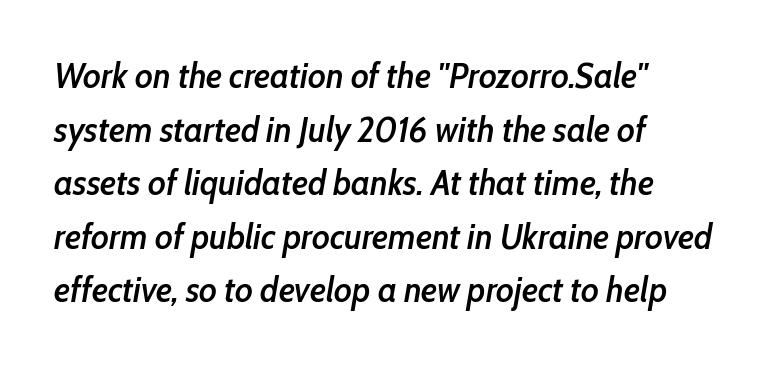
Reading down the block, your eye returns to a fixed left position each line. Does the lettering tilt? It does — this is italic. Successive baselines arrive at the customary interval. Each row of text sits above clean, open space. Standard letterfit; no display-style spreading of the glyphs. You could not count columns in this text — the font is proportionally spaced.
